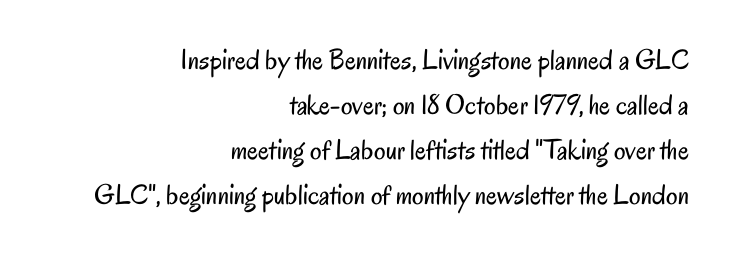
{"serif": "no", "italic": "no", "bold": "no", "weight": "regular", "width": "condensed", "stroke_contrast": "low", "x_height": "small", "monospaced": "no", "underline": "no", "align": "right", "line_spacing": "normal", "line_spacing_ratio": 1.55, "letter_spacing": "normal", "letter_spacing_em": 0.0, "glyph_px": 29}
